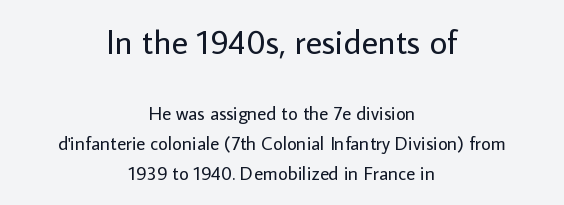
The image shows 34 px regular-weight sans-serif type, upright; set centered, normal line spacing (1.58x), normal letter spacing, not underlined; the first (top) block is 1.79x larger; low stroke contrast and a medium x-height.
